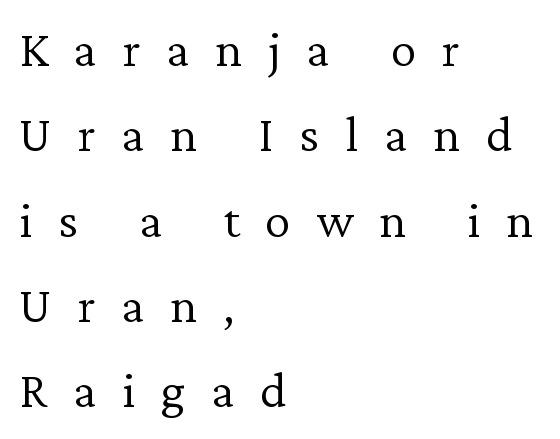
Nobody drew a line under any word here. The weight tops out at a normal text grade. Each line starts at the same left margin while the right side varies. Horizontal bands of white between lines are of average thickness. The tracking reads as deliberately expanded to a designer's eye.
